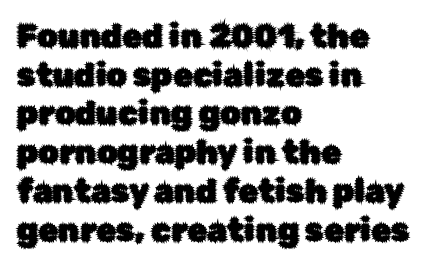
{"serif": "no", "italic": "no", "width": "normal", "stroke_contrast": "low", "x_height": "medium", "monospaced": "no", "underline": "no", "align": "left", "line_spacing_ratio": 1.21, "letter_spacing": "normal", "letter_spacing_em": 0.0, "glyph_px": 32}
